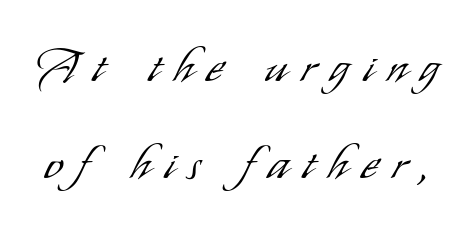
Words appear elongated and porous because spacing is wide. Is the type heavy? It reads as light-to-regular instead. Summary of vertical rhythm: relaxed, with wide interline spacing.
